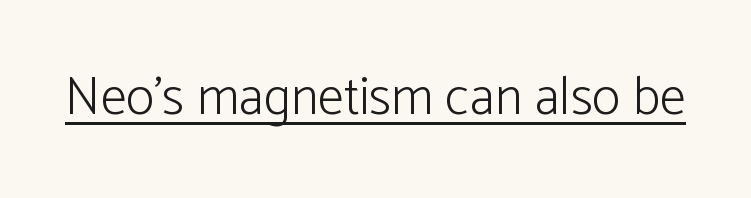
Q: Is the text bold? A: No.
Q: Is the text italic (slanted)? A: No, it is upright.
Q: Is the typeface a serif or a sans-serif typeface? A: Sans-serif.
Q: Is the text underlined? A: Yes.
Q: Is the spacing between letters normal or unusually wide? A: Normal.
Q: Width (condensed, normal, or wide)? A: Normal.
Q: Stroke contrast? A: Low.
Q: x-height? A: Medium.
Q: Monospaced? A: No.
